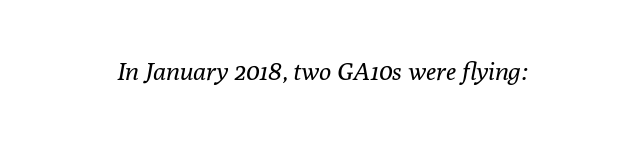
{"italic": "yes", "lean": "right", "slant_degrees": 10, "bold": "no", "underline": "no", "letter_spacing": "normal", "letter_spacing_em": 0.0, "glyph_px": 25}
